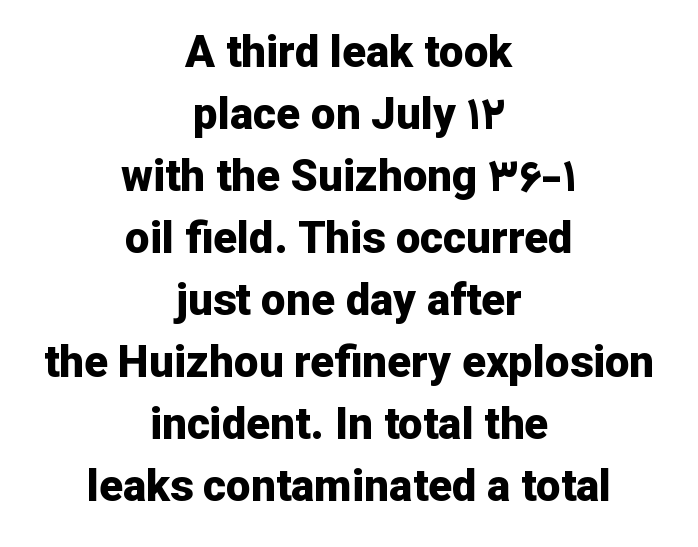
Think of a printed novel: that variable character pitch is what you see here. Weight check: bold — yes, fully. This sample uses a sans-serif face. The lines are quadded center. This rendering leaves character spacing at its baseline value. Vertically, the passage feels balanced, rows spaced as you'd expect.
